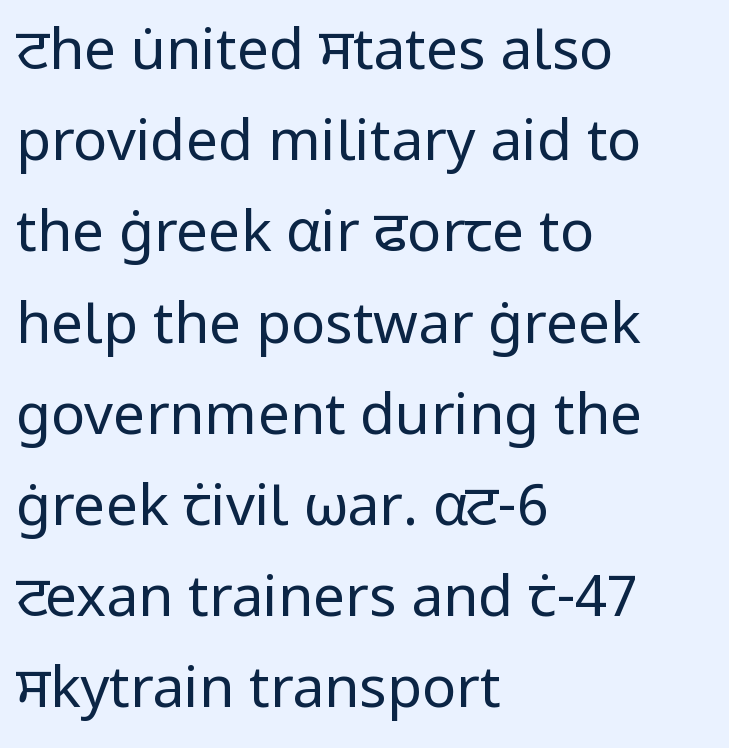
The image shows 57 px regular-weight sans-serif type, upright; set left-aligned, normal line spacing (1.6x), normal letter spacing, not underlined; low stroke contrast and a medium x-height.
